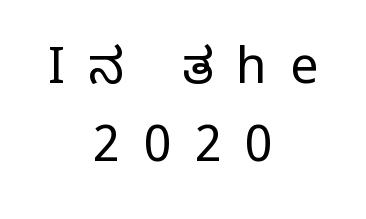
The image shows 50 px regular-weight serif type, upright; set centered, normal line spacing (1.56x), unusually wide letter spacing (+0.46 em), not underlined; low stroke contrast and a large x-height.
